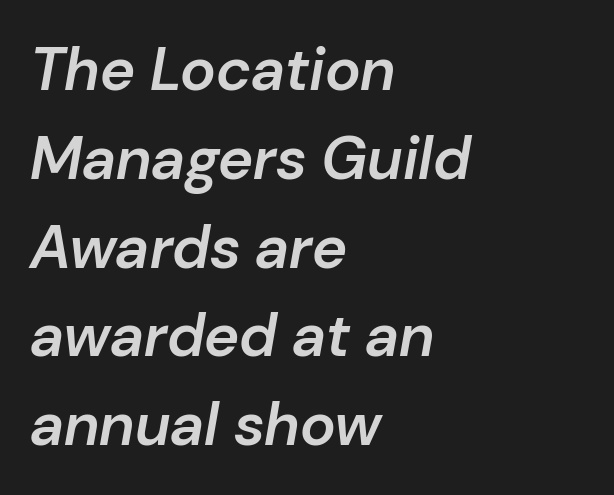
One glance says typical: line gaps are just what's usual. This is oblique type, the kind used for emphasis or titles. As a designer I'd log this as weight 600, semibold. Tracking value appears to be zero — textbook default spacing. Layout note: lines flush left.
